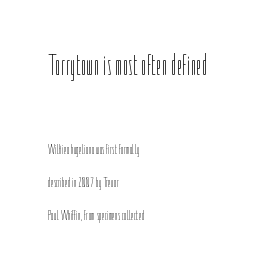
{"italic": "no", "bold": "no", "weight": "thin", "width": "condensed", "stroke_contrast": "low", "x_height": "medium", "monospaced": "no", "underline": "no", "align": "left", "line_spacing": "loose", "line_spacing_ratio": 2.39, "letter_spacing": "normal", "letter_spacing_em": 0.0, "larger_block": "first", "size_ratio": 2.07, "glyph_px": 29}
